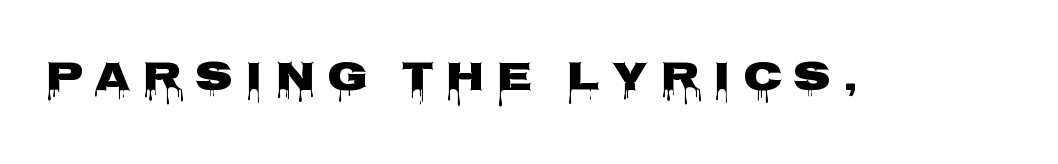
The image shows 41 px heavy, wide sans-serif type, upright; set unusually wide letter spacing (+0.29 em), not underlined; low stroke contrast and a large x-height.
